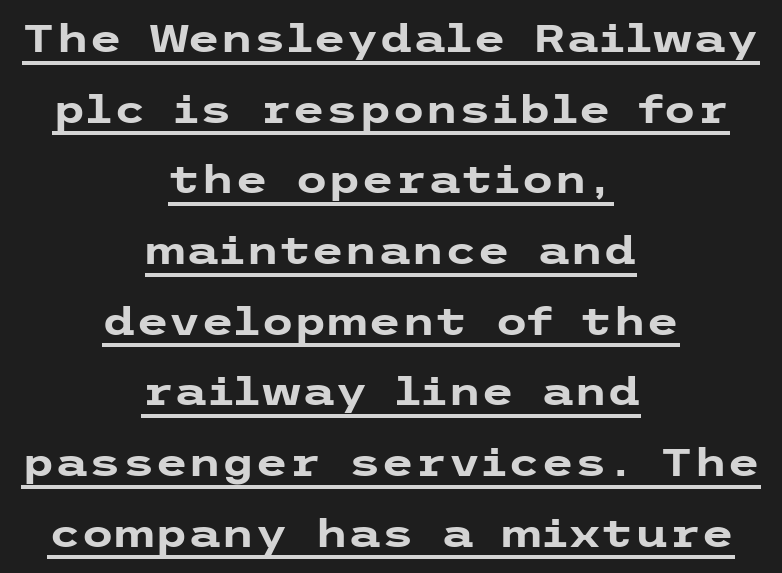
Q: Is the text bold? A: Yes.
Q: Is the text italic (slanted)? A: No, it is upright.
Q: Is the typeface a serif or a sans-serif typeface? A: Sans-serif.
Q: Is the text underlined? A: Yes.
Q: How is the paragraph aligned? A: Centered.
Q: Is the spacing between letters normal or unusually wide? A: Normal.
Q: Width (condensed, normal, or wide)? A: Wide.
Q: Stroke contrast? A: Low.
Q: x-height? A: Medium.
